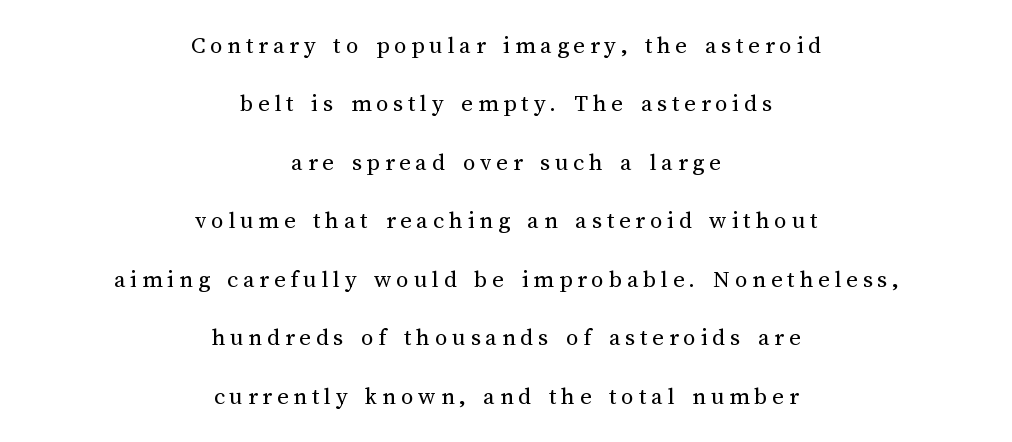
{"italic": "no", "bold": "no", "underline": "no", "align": "center", "line_spacing": "loose", "line_spacing_ratio": 2.34, "glyph_px": 25}
